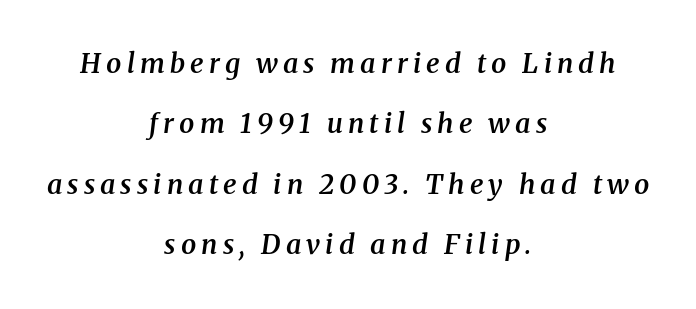
The image shows 27 px text type, italic (leaning right); set centered, loose line spacing (2.24x), not underlined.
